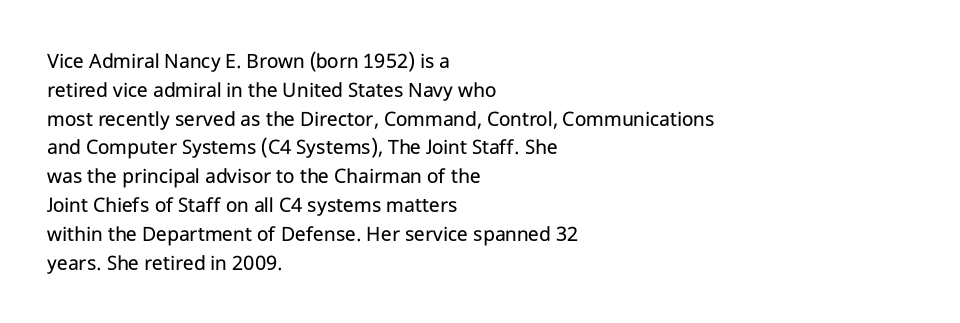
The image shows 22 px text type, upright; set left-aligned, normal line spacing (1.31x), normal letter spacing, not underlined.
